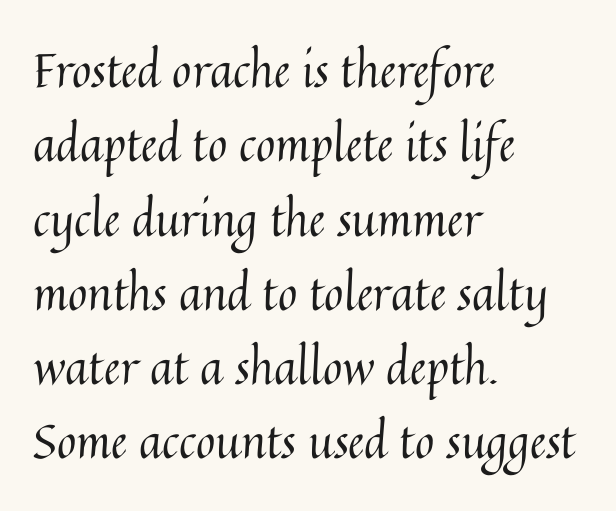
{"bold": "no", "weight": "regular", "width": "normal", "stroke_contrast": "medium", "x_height": "medium", "monospaced": "no", "underline": "no", "align": "left", "line_spacing": "normal", "line_spacing_ratio": 1.58, "letter_spacing": "normal", "letter_spacing_em": 0.0, "glyph_px": 47}
